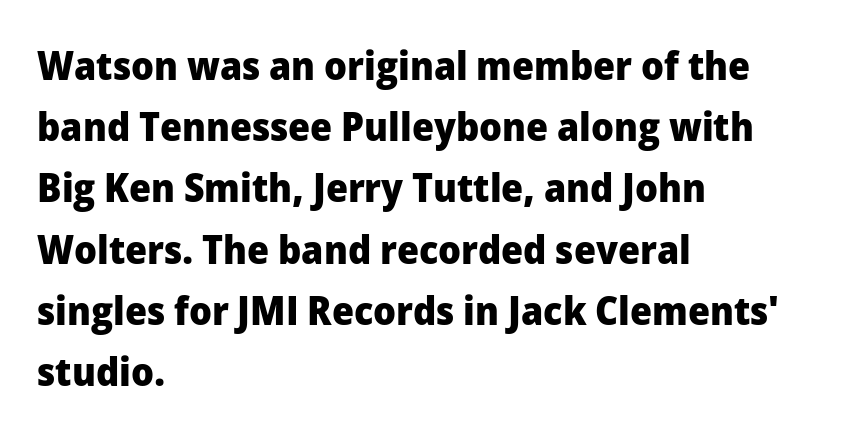
{"serif": "no", "italic": "no", "bold": "yes", "weight": "heavy", "width": "normal", "stroke_contrast": "low", "x_height": "medium", "monospaced": "no", "underline": "no", "align": "left", "line_spacing": "normal", "line_spacing_ratio": 1.53, "letter_spacing": "normal", "letter_spacing_em": 0.0, "glyph_px": 40}
